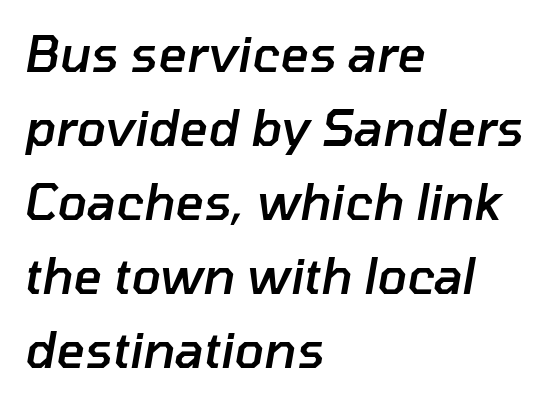
Q: Is the text bold? A: Semi-bold.
Q: Is the text italic (slanted)? A: Yes, it leans right by about 10 degrees.
Q: Is the text underlined? A: No.
Q: How is the paragraph aligned? A: Left-aligned.
Q: Is the spacing between letters normal or unusually wide? A: Normal.
Q: Is the spacing between lines tight, normal or loose? A: Normal.
Q: Width (condensed, normal, or wide)? A: Normal.
Q: Stroke contrast? A: Low.
Q: x-height? A: Medium.
Q: Monospaced? A: No.
